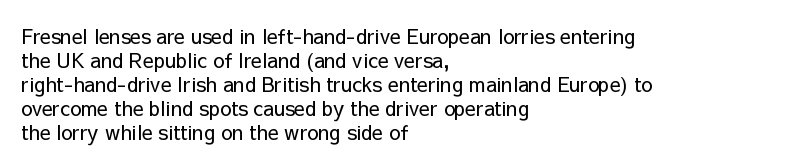
{"italic": "no", "bold": "no", "underline": "no", "align": "left", "line_spacing_ratio": 1.2, "letter_spacing": "normal", "letter_spacing_em": 0.0, "glyph_px": 20}
